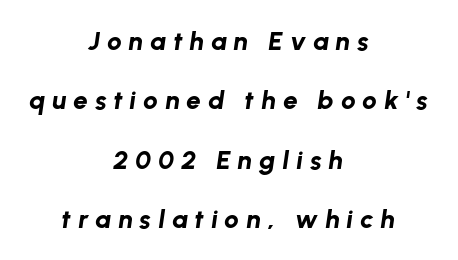
{"italic": "yes", "lean": "right", "slant_degrees": 8, "bold": "yes", "underline": "no", "align": "center", "line_spacing": "loose", "line_spacing_ratio": 2.28, "letter_spacing": "wide", "letter_spacing_em": 0.27, "glyph_px": 26}
